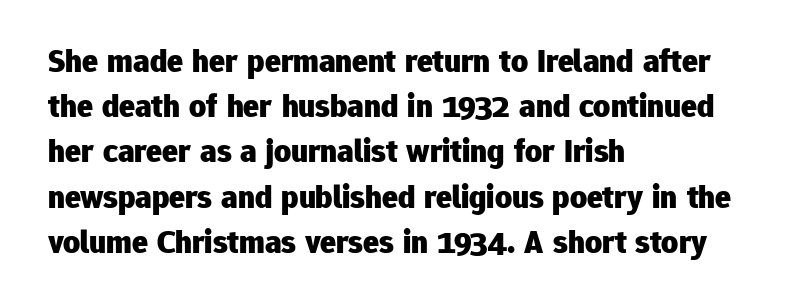
{"serif": "no", "italic": "no", "bold": "yes", "weight": "heavy", "width": "normal", "stroke_contrast": "low", "x_height": "medium", "monospaced": "no", "underline": "no", "align": "left", "line_spacing": "normal", "line_spacing_ratio": 1.37, "letter_spacing": "normal", "letter_spacing_em": 0.0, "glyph_px": 33}
